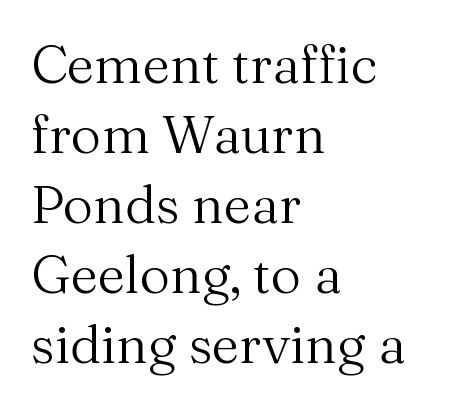
{"serif": "yes", "italic": "no", "bold": "no", "weight": "regular", "width": "normal", "stroke_contrast": "medium", "x_height": "medium", "monospaced": "no", "underline": "no", "align": "left", "line_spacing": "normal", "line_spacing_ratio": 1.32, "letter_spacing": "normal", "letter_spacing_em": 0.0, "glyph_px": 53}
